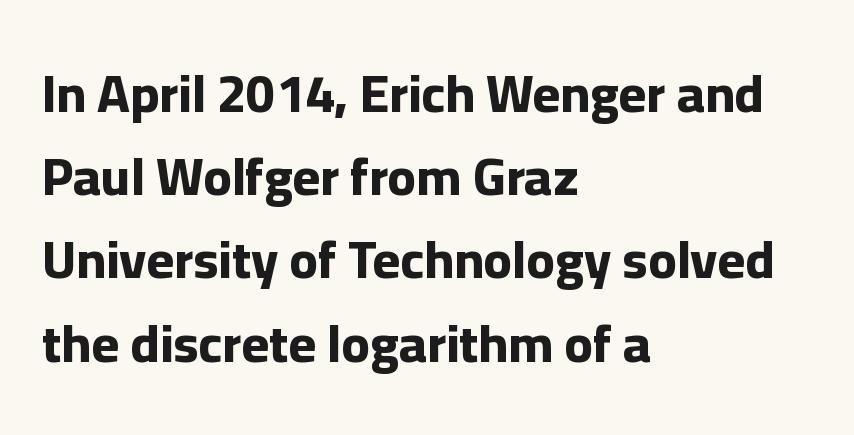
The image shows 53 px bold sans-serif type, upright; set left-aligned, normal line spacing (1.57x), normal letter spacing, not underlined; low stroke contrast and a medium x-height.
